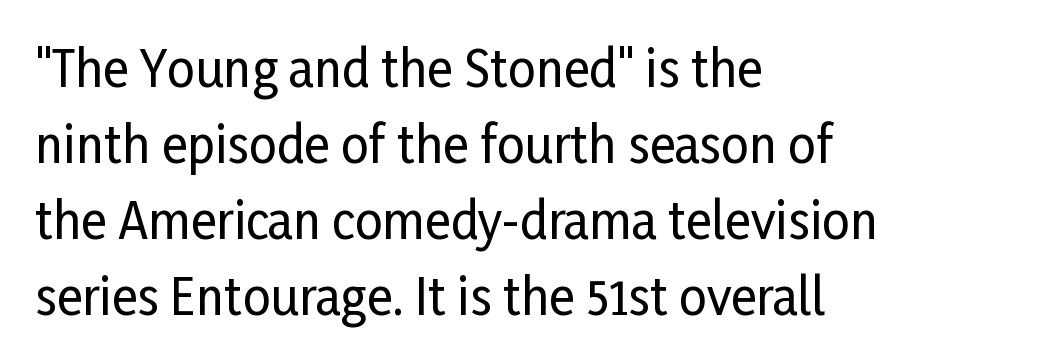
{"serif": "no", "italic": "no", "width": "condensed", "stroke_contrast": "low", "x_height": "medium", "monospaced": "no", "underline": "no", "align": "left", "line_spacing": "normal", "line_spacing_ratio": 1.55, "letter_spacing": "normal", "letter_spacing_em": 0.0, "glyph_px": 49}
